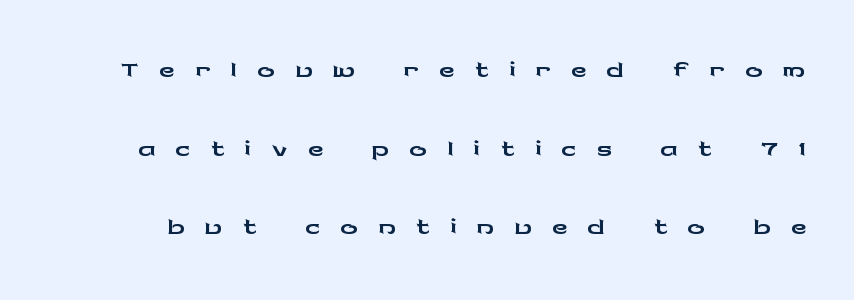
Q: Is the text italic (slanted)? A: No, it is upright.
Q: Is the typeface a serif or a sans-serif typeface? A: Sans-serif.
Q: Is the text underlined? A: No.
Q: Is the spacing between letters normal or unusually wide? A: Unusually wide.
Q: Width (condensed, normal, or wide)? A: Wide.
Q: Stroke contrast? A: Low.
Q: x-height? A: Medium.
Q: Monospaced? A: No.
